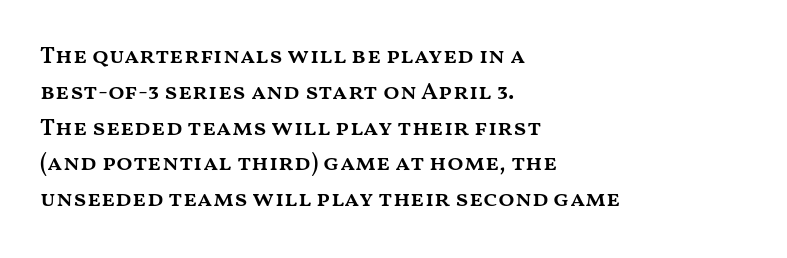
Q: Is the text bold? A: Semi-bold.
Q: Is the text italic (slanted)? A: No, it is upright.
Q: Is the text underlined? A: No.
Q: How is the paragraph aligned? A: Left-aligned.
Q: Is the spacing between letters normal or unusually wide? A: Normal.
Q: Is the spacing between lines tight, normal or loose? A: Normal.
